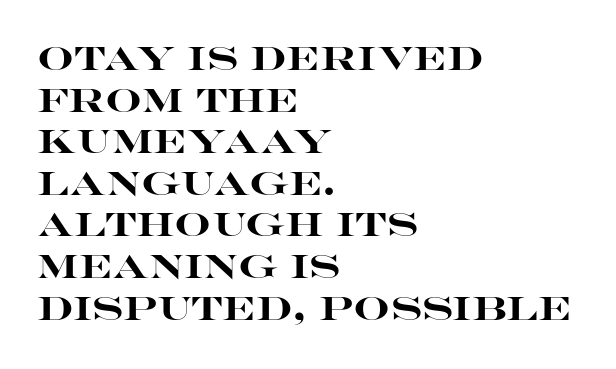
Q: Is the text bold? A: Yes.
Q: Is the text italic (slanted)? A: No, it is upright.
Q: Is the typeface a serif or a sans-serif typeface? A: Serif.
Q: Is the text underlined? A: No.
Q: How is the paragraph aligned? A: Left-aligned.
Q: Is the spacing between letters normal or unusually wide? A: Normal.
Q: Is the spacing between lines tight, normal or loose? A: Normal.
Q: Width (condensed, normal, or wide)? A: Wide.
Q: Stroke contrast? A: High.
Q: x-height? A: Large.
Q: Monospaced? A: No.
